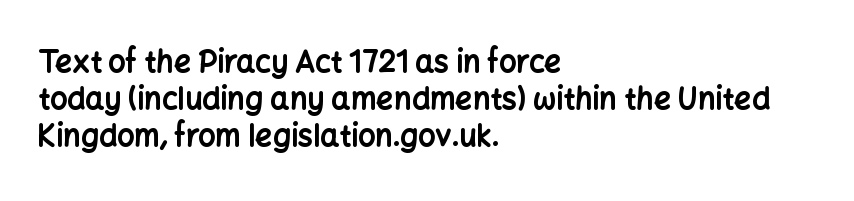
The image shows 30 px bold sans-serif type, upright; set left-aligned, line spacing 1.23x, normal letter spacing, not underlined; low stroke contrast and a medium x-height.
